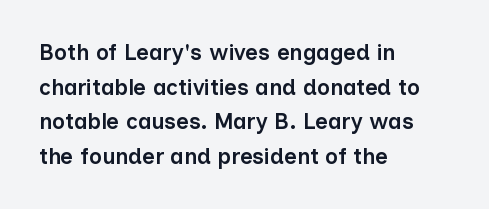
{"italic": "no", "bold": "semi", "underline": "no", "align": "left", "line_spacing": "normal", "line_spacing_ratio": 1.57, "letter_spacing": "normal", "letter_spacing_em": 0.0, "glyph_px": 22}
